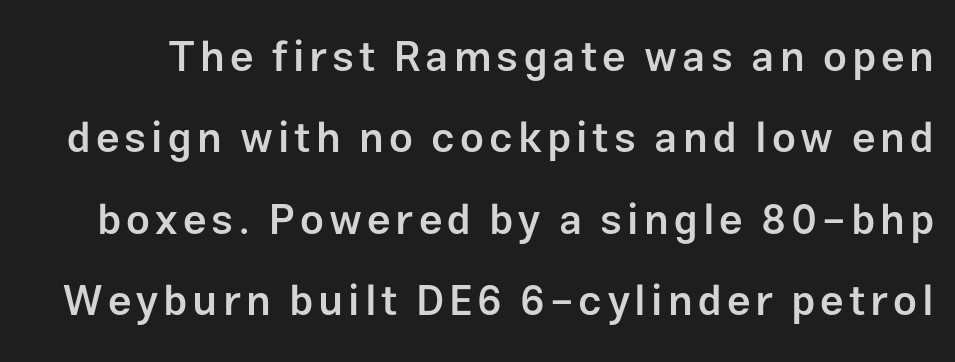
Reading down the column, the eye jumps a long way to each next line. The typography opts for an upright posture over an oblique one. These words are printed semibold, heavier than regular yet not bold. The face used here is proportionally spaced, like ordinary book or web type. This rendering features lettering with no underline.
